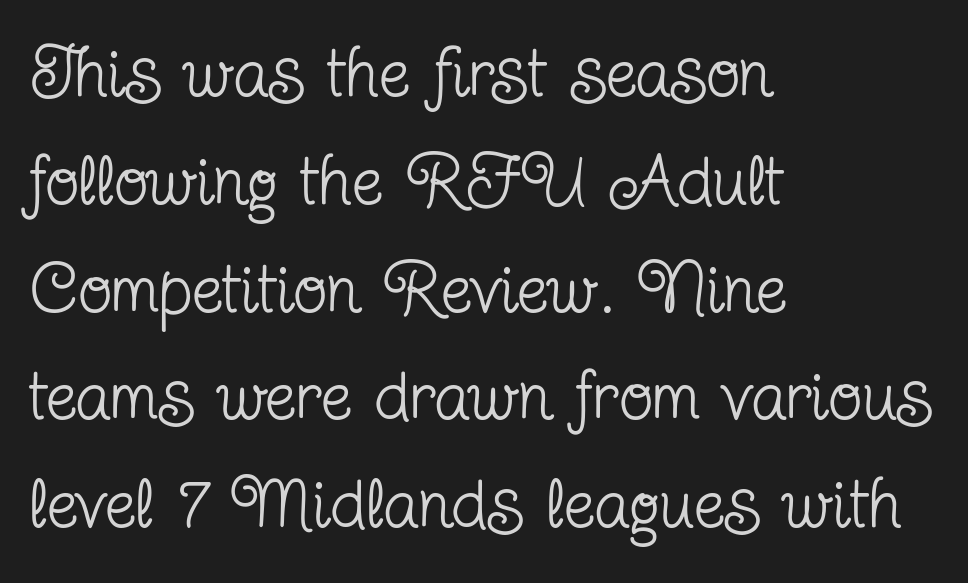
The image shows 70 px regular-weight, condensed serif type, upright; set left-aligned, normal line spacing (1.54x), normal letter spacing, not underlined; low stroke contrast and a medium x-height.
